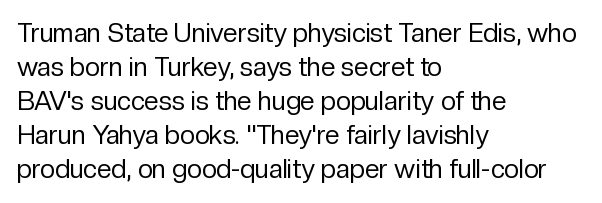
The image shows 26 px text type, upright; set left-aligned, normal line spacing (1.31x), normal letter spacing, not underlined.
